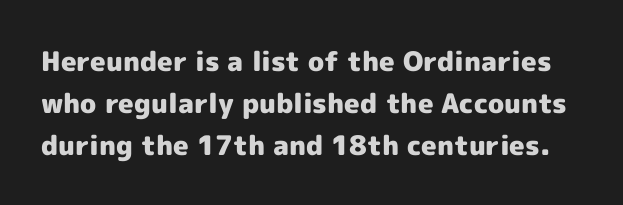
The image shows 27 px bold type, upright; set normal line spacing (1.55x), normal letter spacing, not underlined.
